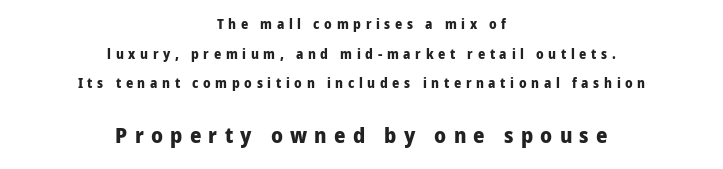
{"italic": "no", "bold": "yes", "underline": "no", "align": "center", "line_spacing": "loose", "line_spacing_ratio": 2.11, "letter_spacing": "wide", "letter_spacing_em": 0.33, "larger_block": "second", "size_ratio": 1.57, "glyph_px": 22}
